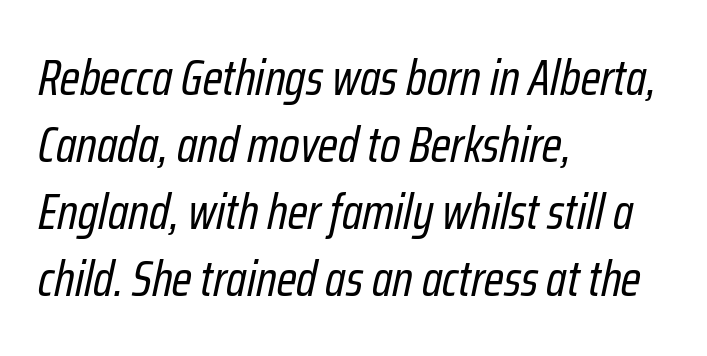
Q: Is the text bold? A: No.
Q: Is the text italic (slanted)? A: Yes, it leans right by about 12 degrees.
Q: Is the text underlined? A: No.
Q: How is the paragraph aligned? A: Left-aligned.
Q: Is the spacing between letters normal or unusually wide? A: Normal.
Q: Is the spacing between lines tight, normal or loose? A: Normal.
Q: Width (condensed, normal, or wide)? A: Condensed.
Q: Stroke contrast? A: Low.
Q: x-height? A: Medium.
Q: Monospaced? A: No.
